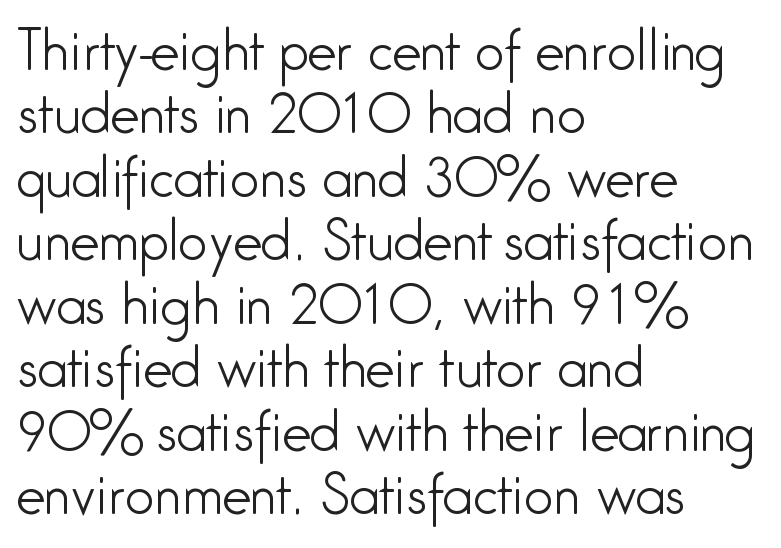
{"serif": "no", "italic": "no", "bold": "no", "weight": "light", "width": "condensed", "stroke_contrast": "low", "x_height": "medium", "monospaced": "no", "underline": "no", "align": "left", "line_spacing_ratio": 1.22, "letter_spacing": "normal", "letter_spacing_em": 0.0, "glyph_px": 52}
